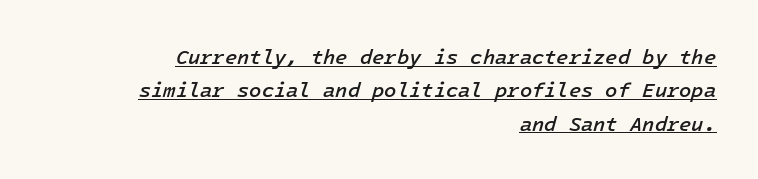
The axis of the letterforms is tilted away from vertical. A student would call this right alignment; a typographer would say flush right, rag left. The face used here appears with an underline applied. Inter-character spacing is left at the font's built-in metrics. This is moderately heavy type, rendered in semibold.
